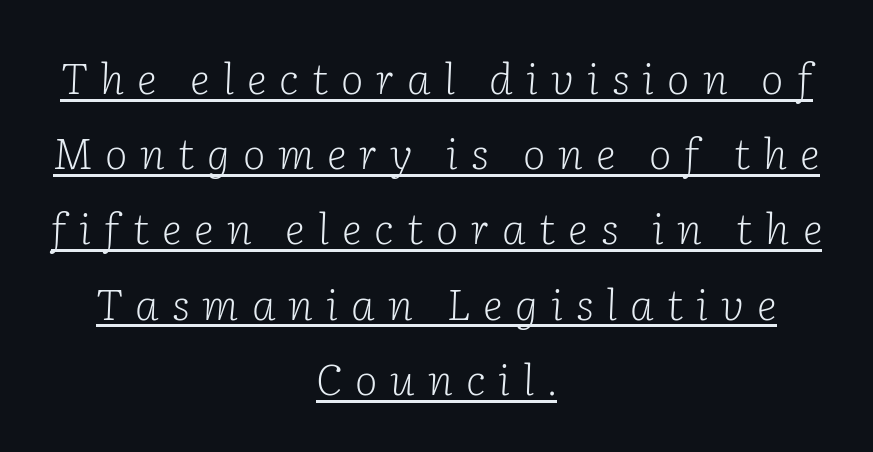
The image shows 43 px light serif type, italic (leaning right); set centered, line spacing 1.75x, unusually wide letter spacing (+0.3 em), underlined; low stroke contrast and a medium x-height.
